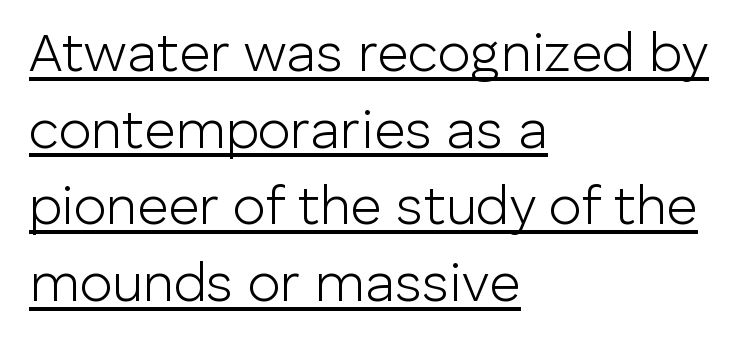
Q: Is the text bold? A: No.
Q: Is the text italic (slanted)? A: No, it is upright.
Q: Is the typeface a serif or a sans-serif typeface? A: Sans-serif.
Q: Is the text underlined? A: Yes.
Q: How is the paragraph aligned? A: Left-aligned.
Q: Is the spacing between letters normal or unusually wide? A: Normal.
Q: Is the spacing between lines tight, normal or loose? A: Normal.
Q: Width (condensed, normal, or wide)? A: Normal.
Q: Stroke contrast? A: Low.
Q: x-height? A: Medium.
Q: Monospaced? A: No.
